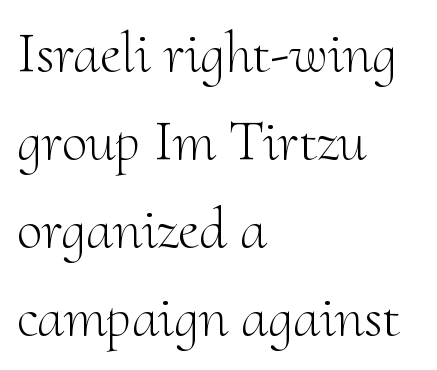
Q: Is the text bold? A: No.
Q: Is the text italic (slanted)? A: No, it is upright.
Q: Is the typeface a serif or a sans-serif typeface? A: Serif.
Q: Is the text underlined? A: No.
Q: How is the paragraph aligned? A: Left-aligned.
Q: Is the spacing between letters normal or unusually wide? A: Normal.
Q: Is the spacing between lines tight, normal or loose? A: Normal.
Q: Width (condensed, normal, or wide)? A: Normal.
Q: Stroke contrast? A: Medium.
Q: x-height? A: Small.
Q: Monospaced? A: No.
